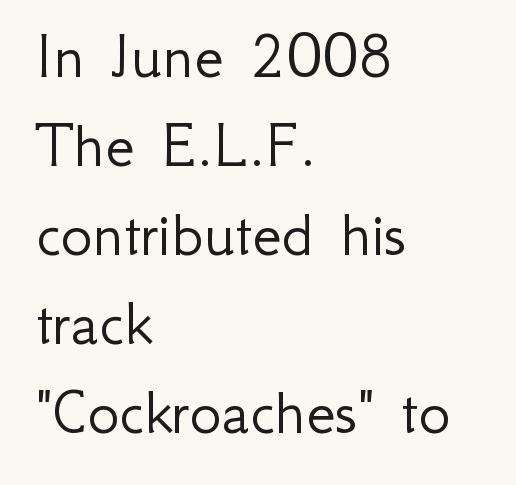
The image shows 67 px light sans-serif type, upright; set left-aligned, normal line spacing (1.33x), normal letter spacing, not underlined; low stroke contrast and a small x-height.
